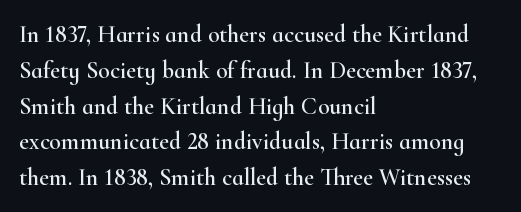
The image shows 24 px text type, upright; set left-aligned, normal line spacing (1.49x), normal letter spacing, not underlined.
